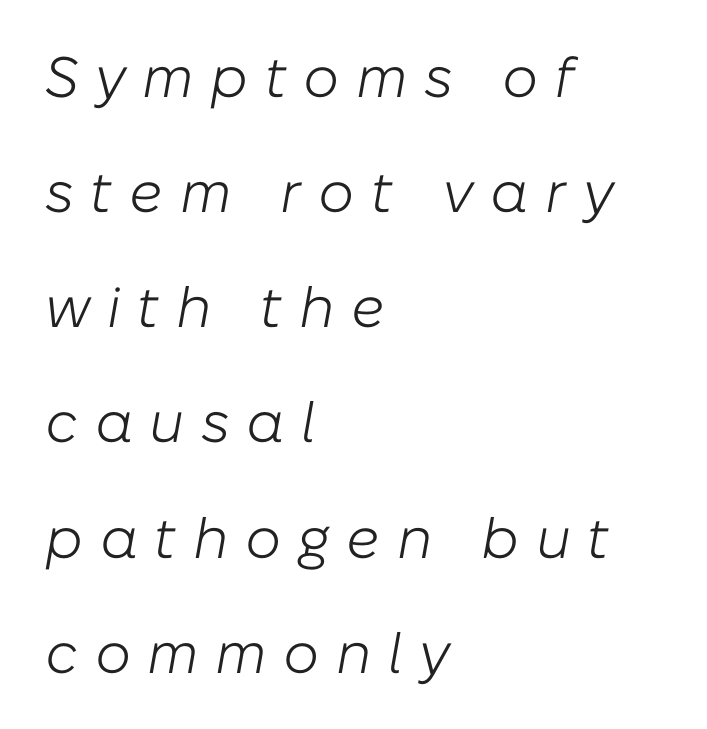
Substantial extra tracking has been applied to these lines. Left-aligned paragraph, ragged on the right. Weight: in the light-to-regular range. A typesetter would call this leading open, well beyond the default.
